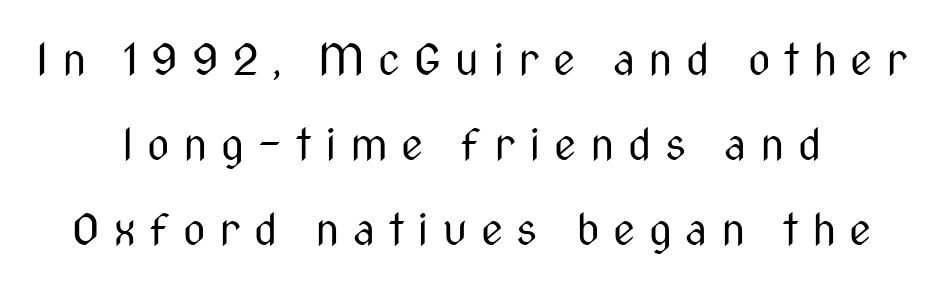
The image shows 44 px regular-weight, condensed sans-serif type, upright; set centered, loose line spacing (1.93x), unusually wide letter spacing (+0.31 em), not underlined; medium stroke contrast and a medium x-height.
